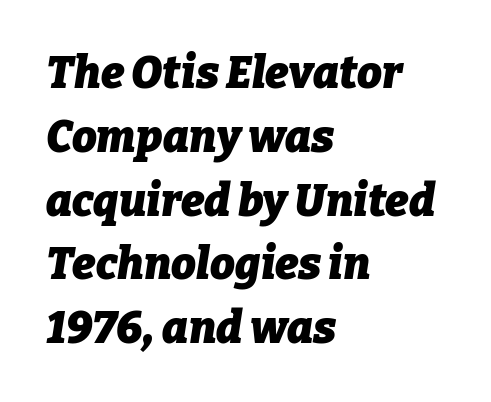
Check under the words: just untouched page. Vertical spacing — default. You'd pick this weight for a headline — it's a proper bold. Proportional: the letters do not fall into vertical columns.
